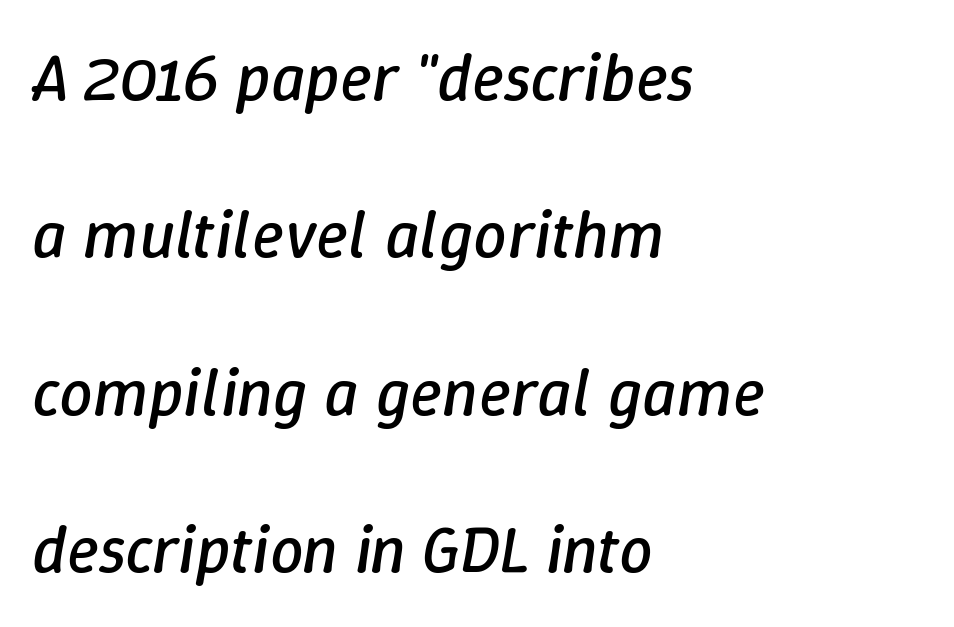
The image shows 67 px regular-weight type, italic (leaning right); set left-aligned, loose line spacing (2.35x), normal letter spacing, not underlined; low stroke contrast and a medium x-height.
